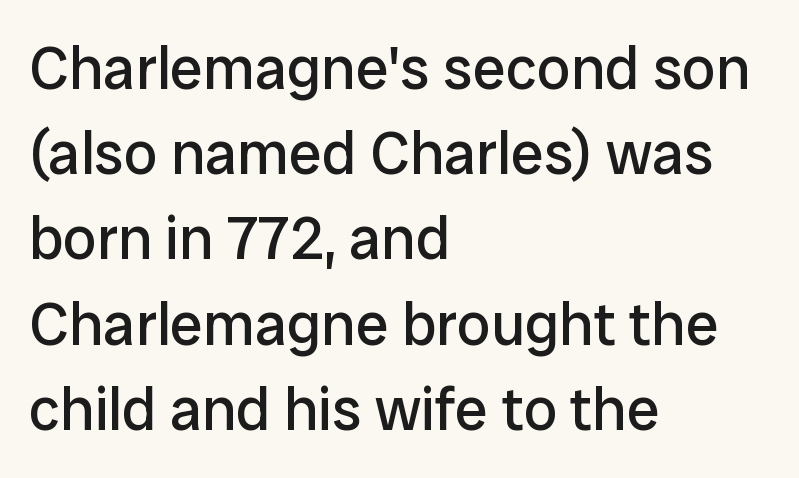
The rendering anchors every line to the left-hand side. Serifs: no, the terminals of the letterforms are clean. A typesetter would call this proportional, since set widths differ per character. Unbolded letterforms with no extra heft.
